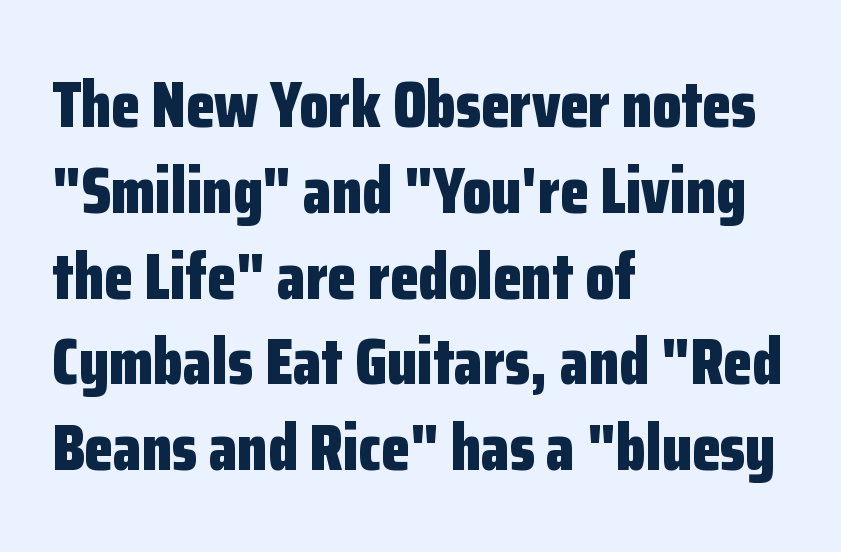
{"serif": "no", "italic": "no", "bold": "yes", "weight": "bold", "width": "condensed", "stroke_contrast": "low", "x_height": "medium", "monospaced": "no", "underline": "no", "align": "left", "line_spacing": "normal", "line_spacing_ratio": 1.3, "letter_spacing": "normal", "letter_spacing_em": 0.0, "glyph_px": 66}
